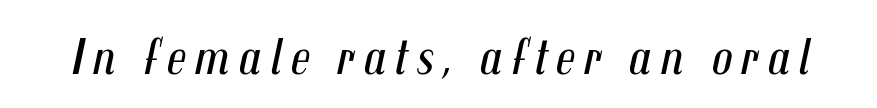
The image shows 52 px regular-weight, condensed type, italic (leaning right); set not underlined; medium stroke contrast and a medium x-height.
